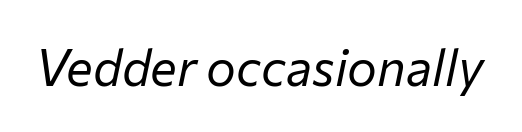
The font's italic variant was chosen for this text. Think standard paragraph weight, or any step lighter than that. The horizontal fit of the characters is conventional and even. Bare-footed words on every line. The rendering uses natural spacing where letterforms have individual widths.
